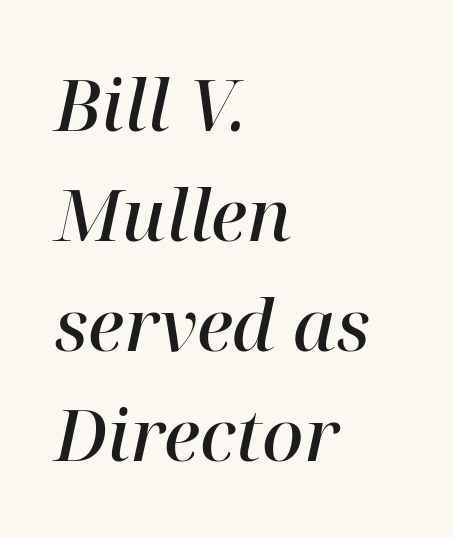
Q: Is the text bold? A: Semi-bold.
Q: Is the text italic (slanted)? A: Yes, it leans right by about 12 degrees.
Q: Is the typeface a serif or a sans-serif typeface? A: Serif.
Q: Is the text underlined? A: No.
Q: How is the paragraph aligned? A: Left-aligned.
Q: Is the spacing between letters normal or unusually wide? A: Normal.
Q: Is the spacing between lines tight, normal or loose? A: Normal.
Q: Width (condensed, normal, or wide)? A: Normal.
Q: Stroke contrast? A: High.
Q: x-height? A: Medium.
Q: Monospaced? A: No.
